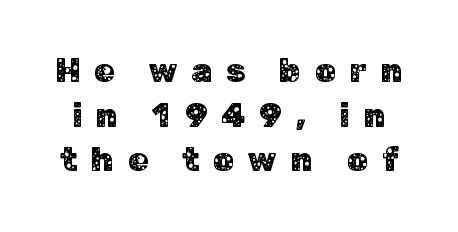
Whoever set this chose a conventional vertical rhythm. What kind of face is this? One without serifs — a sans. What stands out about the letter spacing? Its width — letters are far apart. This rendering features lettering with no underline. The lettering stays uniformly vertical, giving the passage a roman look.
